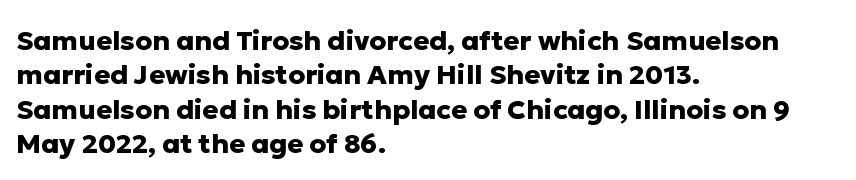
Q: Is the text bold? A: Yes.
Q: Is the text italic (slanted)? A: No, it is upright.
Q: Is the text underlined? A: No.
Q: How is the paragraph aligned? A: Left-aligned.
Q: Is the spacing between letters normal or unusually wide? A: Normal.
Q: Is the spacing between lines tight, normal or loose? A: Normal.
